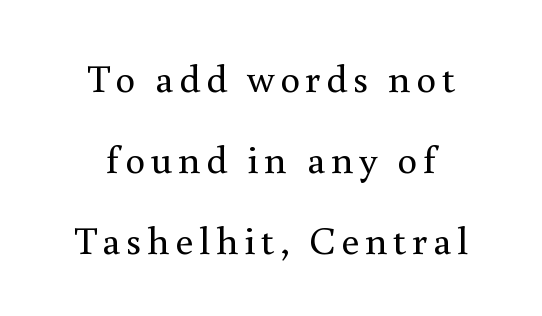
The image shows 40 px regular-weight serif type, upright; set centered, loose line spacing (2.03x), not underlined; medium stroke contrast and a small x-height.
